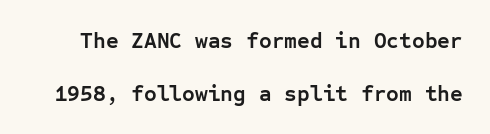
The image shows 22 px bold type, upright; set loose line spacing (2.42x), normal letter spacing, not underlined.
